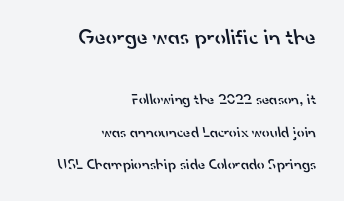
The image shows 22 px text type; set right-aligned, loose line spacing (2.16x), normal letter spacing, not underlined; the first (top) block is 1.47x larger.
